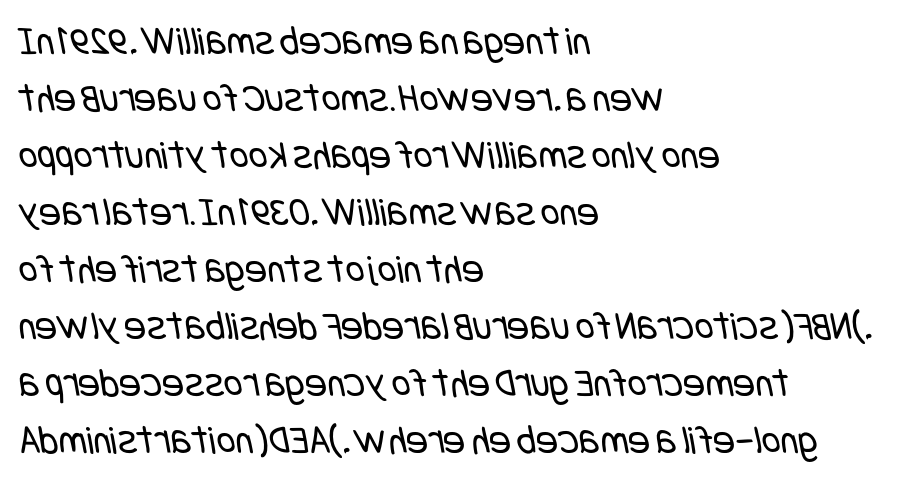
{"serif": "no", "bold": "no", "weight": "regular", "width": "condensed", "stroke_contrast": "low", "x_height": "large", "underline": "no", "align": "left", "line_spacing": "normal", "line_spacing_ratio": 1.39, "letter_spacing": "normal", "letter_spacing_em": 0.0, "glyph_px": 41}
